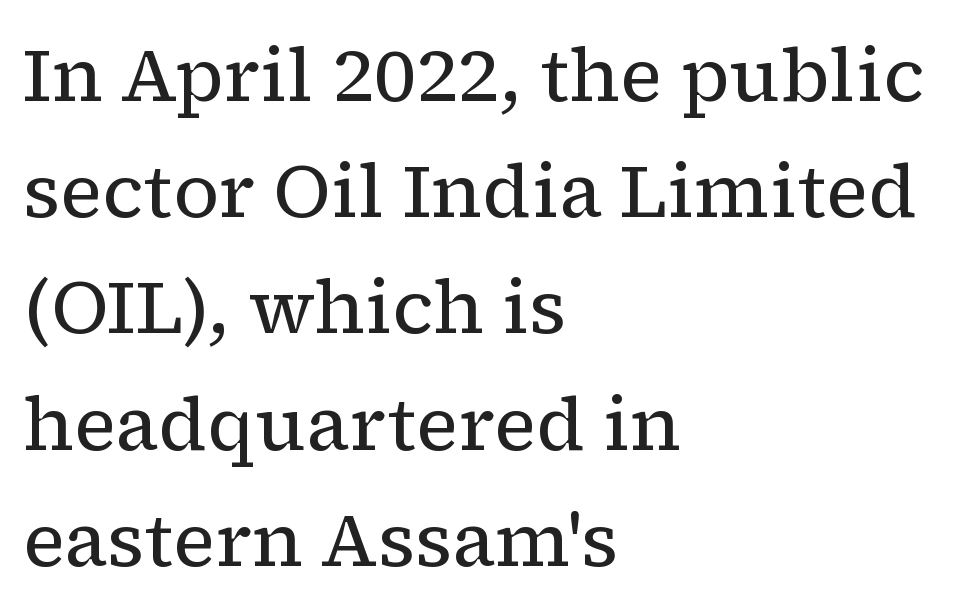
Q: Is the text bold? A: No.
Q: Is the text italic (slanted)? A: No, it is upright.
Q: Is the typeface a serif or a sans-serif typeface? A: Serif.
Q: Is the text underlined? A: No.
Q: How is the paragraph aligned? A: Left-aligned.
Q: Is the spacing between letters normal or unusually wide? A: Normal.
Q: Is the spacing between lines tight, normal or loose? A: Normal.
Q: Width (condensed, normal, or wide)? A: Normal.
Q: Stroke contrast? A: Low.
Q: x-height? A: Medium.
Q: Monospaced? A: No.
